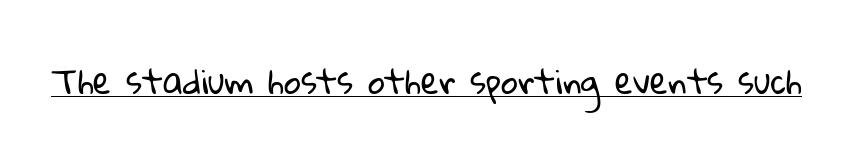
The weight would be labelled regular, book, light, or lighter still. Nope, no serifs anywhere on these letters. Emphasis is given by a line drawn under the lettering. This sample has the flowing, uneven cadence of proportional lettering.
